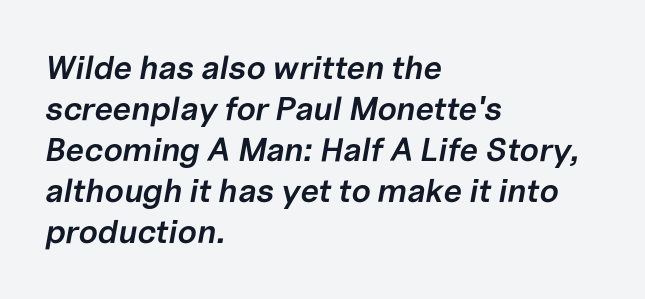
Q: Is the text bold? A: Semi-bold.
Q: Is the text italic (slanted)? A: Yes, it leans right by about 10 degrees.
Q: Is the text underlined? A: No.
Q: How is the paragraph aligned? A: Left-aligned.
Q: Is the spacing between letters normal or unusually wide? A: Normal.
Q: Width (condensed, normal, or wide)? A: Normal.
Q: Stroke contrast? A: Low.
Q: x-height? A: Medium.
Q: Monospaced? A: No.
